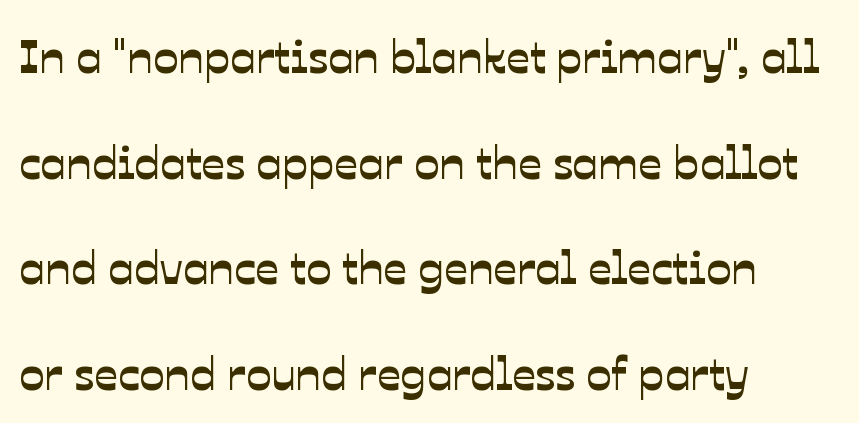
The image shows 47 px sans-serif type; set left-aligned, loose line spacing (2.25x), normal letter spacing, not underlined; low stroke contrast and a medium x-height.
